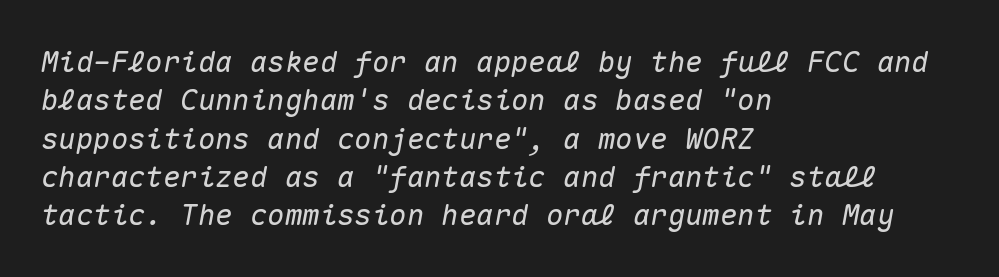
The image shows 29 px text type, italic (leaning right), monospaced; set left-aligned, normal line spacing (1.32x), normal letter spacing, not underlined; medium stroke contrast and a medium x-height.
